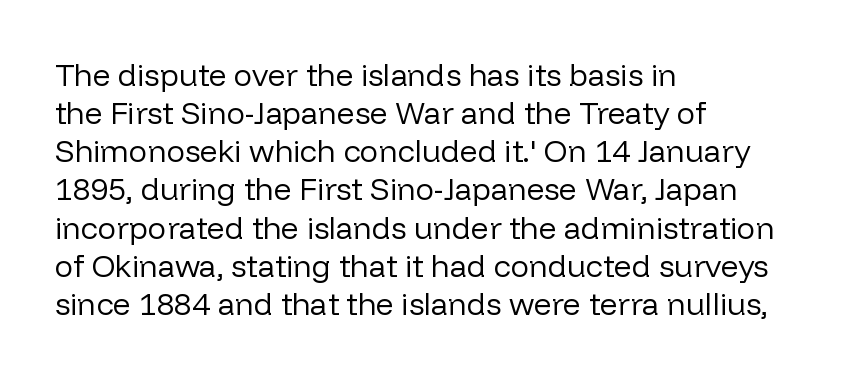
The specimen reads as upright at a glance. Plain, unruled lines of type. The rendering keeps characters at their native spacing. Stem width sits at or under what a default text font uses.
